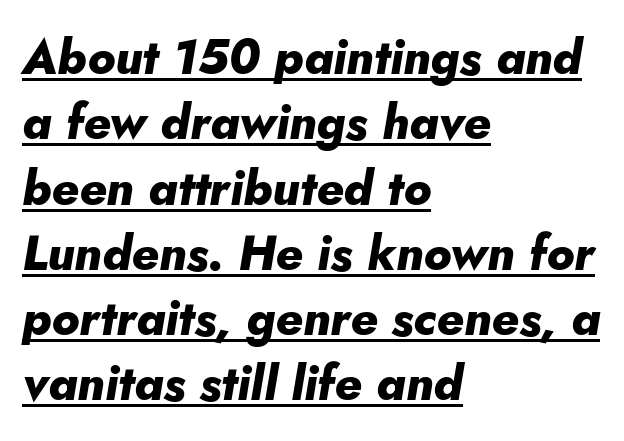
Q: Is the text bold? A: Yes.
Q: Is the text italic (slanted)? A: Yes, it leans right by about 5 degrees.
Q: Is the text underlined? A: Yes.
Q: How is the paragraph aligned? A: Left-aligned.
Q: Is the spacing between letters normal or unusually wide? A: Normal.
Q: Is the spacing between lines tight, normal or loose? A: Normal.
Q: Width (condensed, normal, or wide)? A: Normal.
Q: Stroke contrast? A: Low.
Q: x-height? A: Small.
Q: Monospaced? A: No.
